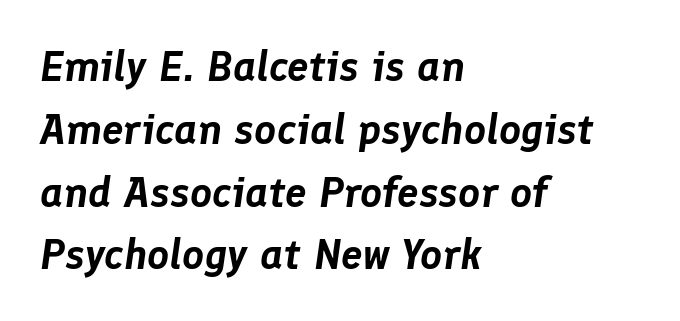
The image shows 43 px text type, italic (leaning right); set left-aligned, normal line spacing (1.46x), normal letter spacing, not underlined; low stroke contrast and a medium x-height.
